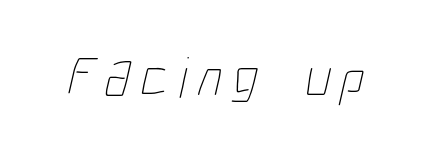
Q: Is the text bold? A: No.
Q: Is the text underlined? A: No.
Q: Width (condensed, normal, or wide)? A: Condensed.
Q: Stroke contrast? A: Low.
Q: x-height? A: Medium.
Q: Monospaced? A: No.
